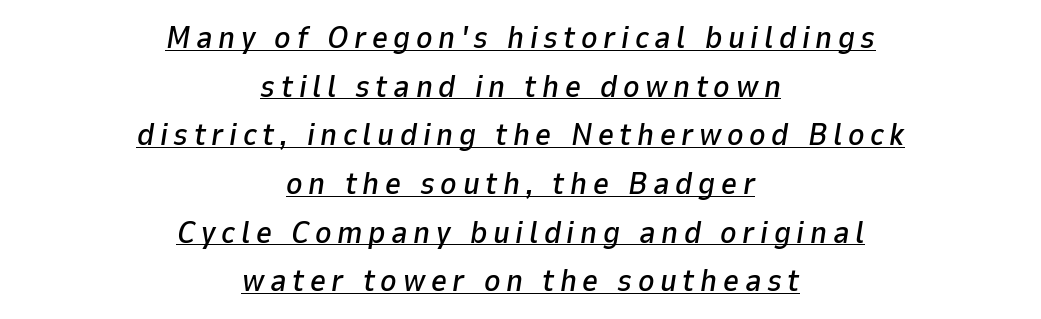
Centered paragraph, ragged on both sides. Looks like regular typesetting: each glyph gets only the width it needs. Honestly, the underline is the first thing you notice here. Notice how descenders clear the ascenders below comfortably — that's standard leading. This sample uses an oblique cut, with every glyph tilted off the vertical.
